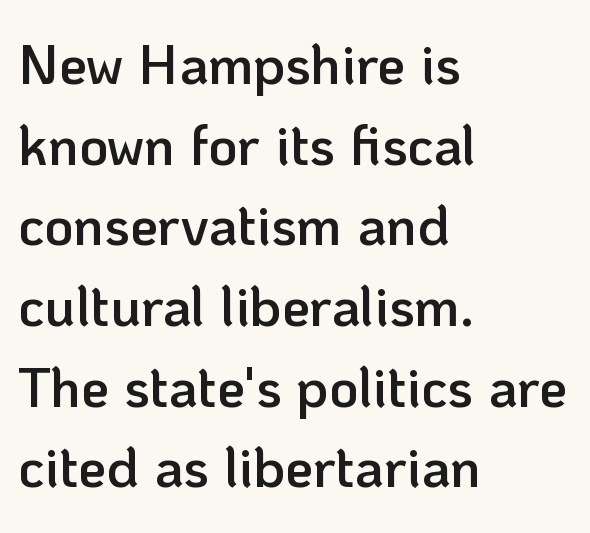
{"serif": "no", "italic": "no", "bold": "semi", "weight": "semibold", "width": "normal", "stroke_contrast": "low", "x_height": "medium", "monospaced": "no", "underline": "no", "align": "left", "line_spacing": "normal", "line_spacing_ratio": 1.44, "letter_spacing": "normal", "letter_spacing_em": 0.0, "glyph_px": 56}
